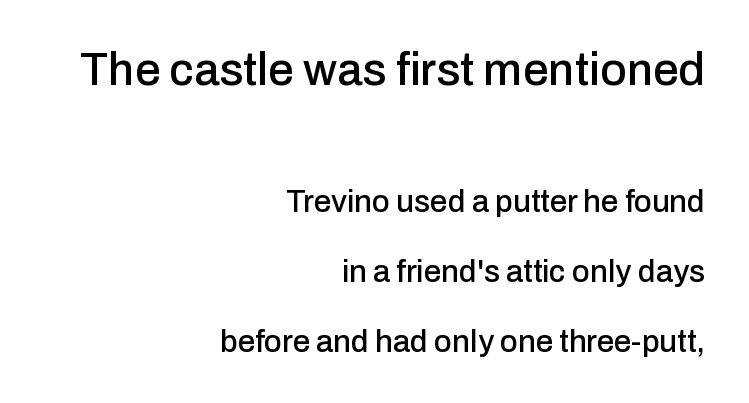
Q: Is the text italic (slanted)? A: No, it is upright.
Q: Is the typeface a serif or a sans-serif typeface? A: Sans-serif.
Q: Is the text underlined? A: No.
Q: How is the paragraph aligned? A: Right-aligned.
Q: Is the spacing between letters normal or unusually wide? A: Normal.
Q: Is the spacing between lines tight, normal or loose? A: Loose.
Q: Which block of text is set in a larger size, the first (top) or the second (bottom)? A: The first (top) one.
Q: Width (condensed, normal, or wide)? A: Normal.
Q: Stroke contrast? A: Low.
Q: x-height? A: Medium.
Q: Monospaced? A: No.
